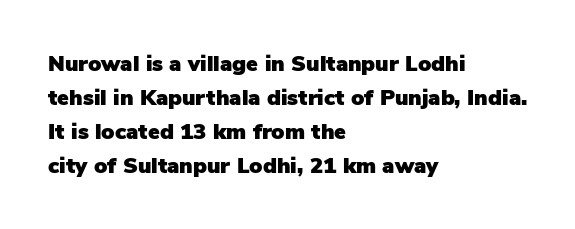
Inter-character spacing is left at the font's built-in metrics. A bare baseline throughout the passage. The typography opts for an upright posture over an oblique one. Casual observation: everything's shoved over to the left.
